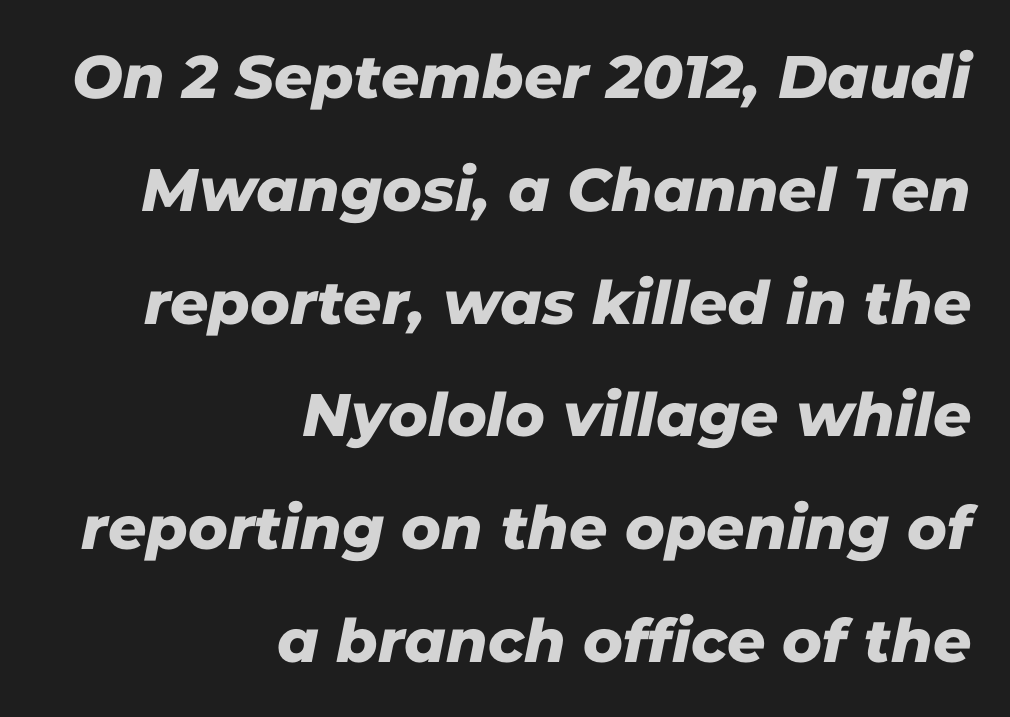
Q: Is the typeface a serif or a sans-serif typeface? A: Sans-serif.
Q: Is the text underlined? A: No.
Q: How is the paragraph aligned? A: Right-aligned.
Q: Is the spacing between letters normal or unusually wide? A: Normal.
Q: Width (condensed, normal, or wide)? A: Normal.
Q: Stroke contrast? A: Low.
Q: x-height? A: Medium.
Q: Monospaced? A: No.
